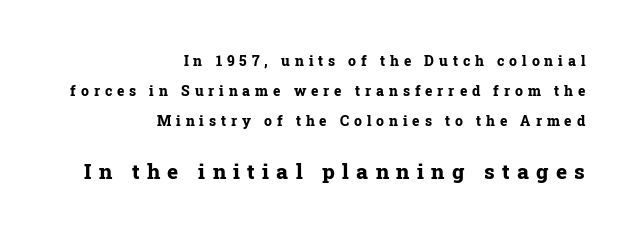
{"italic": "no", "bold": "yes", "underline": "no", "align": "right", "line_spacing": "loose", "line_spacing_ratio": 2.13, "letter_spacing": "wide", "letter_spacing_em": 0.35, "larger_block": "second", "size_ratio": 1.5, "glyph_px": 21}
